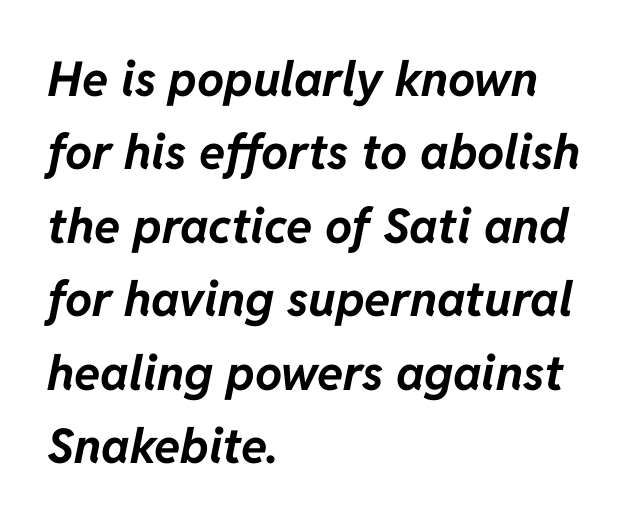
Q: Is the text bold? A: Yes.
Q: Is the text italic (slanted)? A: Yes, it leans right by about 11 degrees.
Q: Is the text underlined? A: No.
Q: How is the paragraph aligned? A: Left-aligned.
Q: Is the spacing between letters normal or unusually wide? A: Normal.
Q: Is the spacing between lines tight, normal or loose? A: Normal.
Q: Width (condensed, normal, or wide)? A: Normal.
Q: Stroke contrast? A: Low.
Q: x-height? A: Medium.
Q: Monospaced? A: No.
